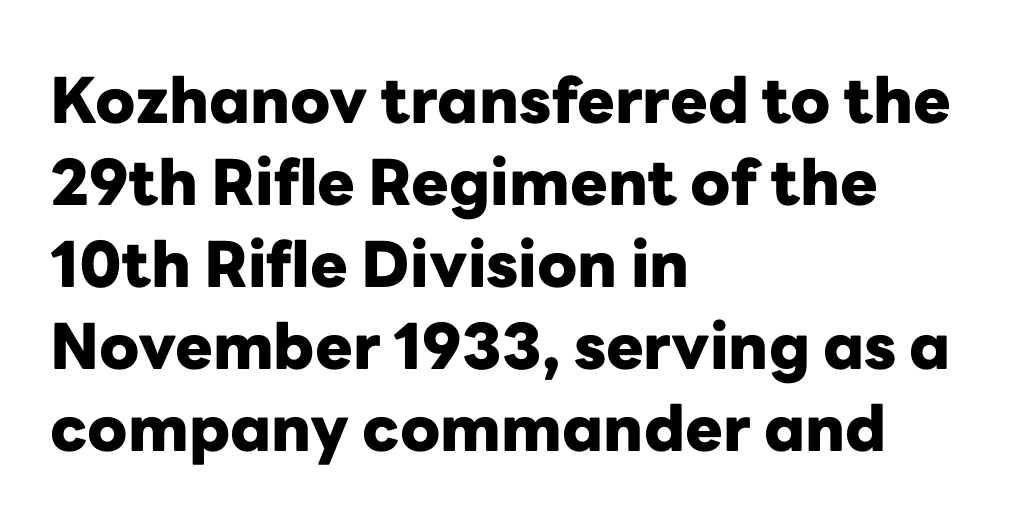
Q: Is the text bold? A: Yes.
Q: Is the text italic (slanted)? A: No, it is upright.
Q: Is the typeface a serif or a sans-serif typeface? A: Sans-serif.
Q: Is the text underlined? A: No.
Q: How is the paragraph aligned? A: Left-aligned.
Q: Is the spacing between letters normal or unusually wide? A: Normal.
Q: Is the spacing between lines tight, normal or loose? A: Normal.
Q: Width (condensed, normal, or wide)? A: Normal.
Q: Stroke contrast? A: Low.
Q: x-height? A: Medium.
Q: Monospaced? A: No.
